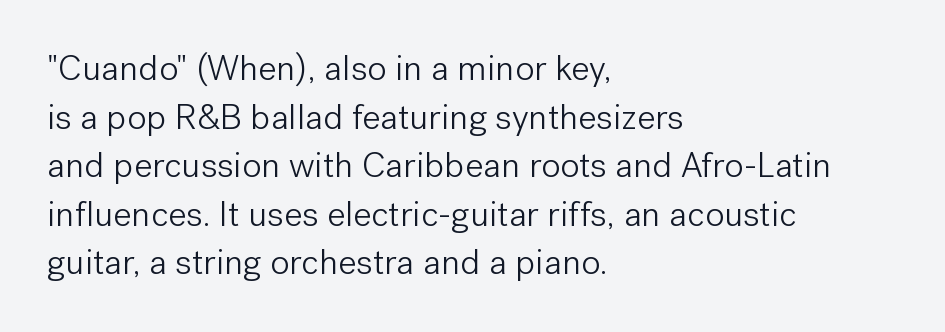
The image shows 36 px light sans-serif type, upright; set left-aligned, normal line spacing (1.35x), normal letter spacing, not underlined; low stroke contrast and a medium x-height.
